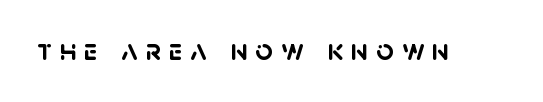
Q: Is the text bold? A: Yes.
Q: Is the typeface a serif or a sans-serif typeface? A: Sans-serif.
Q: Is the text underlined? A: No.
Q: Is the spacing between letters normal or unusually wide? A: Unusually wide.
Q: Width (condensed, normal, or wide)? A: Normal.
Q: Stroke contrast? A: Low.
Q: x-height? A: Large.
Q: Monospaced? A: No.
